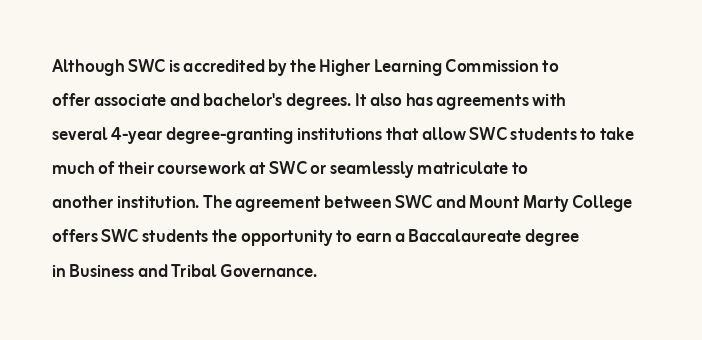
{"italic": "no", "underline": "no", "align": "left", "line_spacing": "normal", "line_spacing_ratio": 1.55, "letter_spacing": "normal", "letter_spacing_em": 0.0, "glyph_px": 22}
